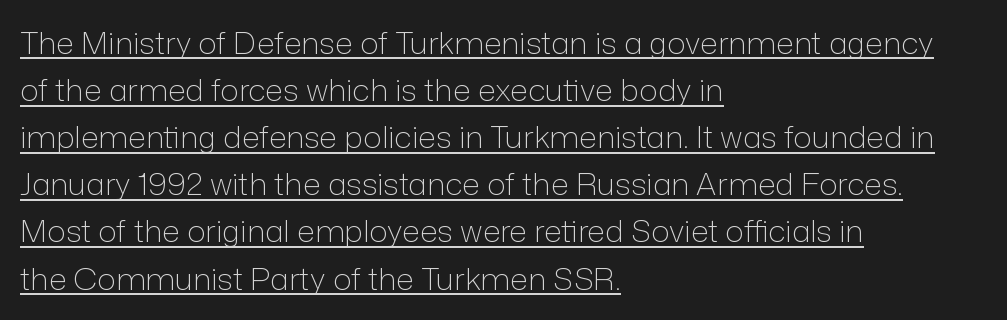
Q: Is the text bold? A: No.
Q: Is the text italic (slanted)? A: No, it is upright.
Q: Is the typeface a serif or a sans-serif typeface? A: Sans-serif.
Q: Is the text underlined? A: Yes.
Q: How is the paragraph aligned? A: Left-aligned.
Q: Is the spacing between letters normal or unusually wide? A: Normal.
Q: Is the spacing between lines tight, normal or loose? A: Normal.
Q: Width (condensed, normal, or wide)? A: Normal.
Q: Stroke contrast? A: Low.
Q: x-height? A: Medium.
Q: Monospaced? A: No.
